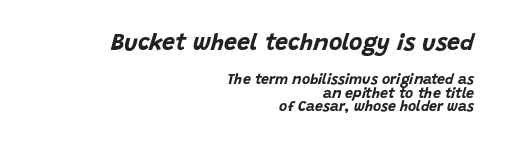
Look at the glyph heights: the upper group is clearly the bigger setting. Slanted lettering throughout. The line-height multiplier appears low, near solid setting. Glance below the letters and you will spot only blank space. Notice how the passage keeps a crisp vertical edge on the right only.
